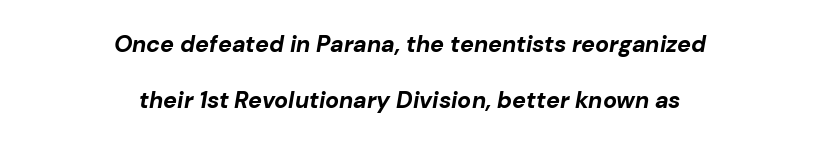
{"italic": "yes", "lean": "right", "slant_degrees": 10, "bold": "yes", "underline": "no", "align": "center", "line_spacing": "loose", "line_spacing_ratio": 2.42, "letter_spacing": "normal", "letter_spacing_em": 0.0, "glyph_px": 23}
